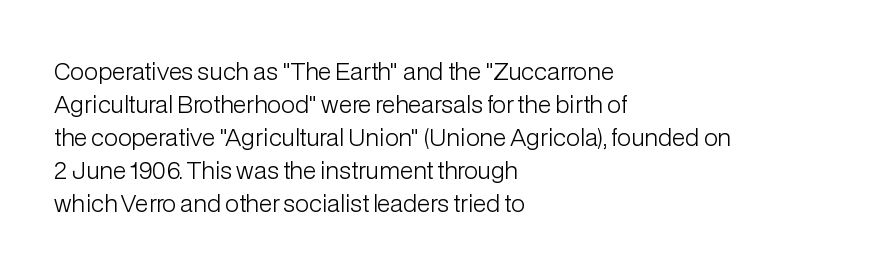
Does extra space separate the letters? No, they use regular spacing. The rendering anchors every line to the left-hand side. The axis of the letterforms is exactly vertical. These lines sit exactly where default settings would place them. Ink coverage per letter is moderate at most. Bare-footed words on every line.
